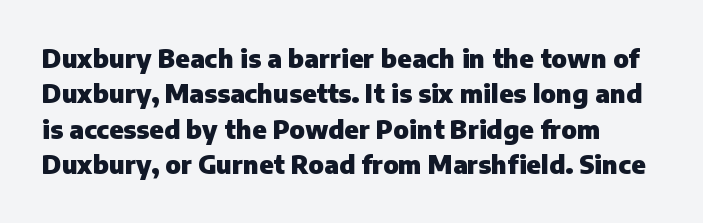
Bold? Absolutely — the strokes are thick and heavy. The space beneath each line is pristine and unruled. Ascenders rise straight up at ninety degrees. You could call the tracking neutral — neither tight nor loose.
